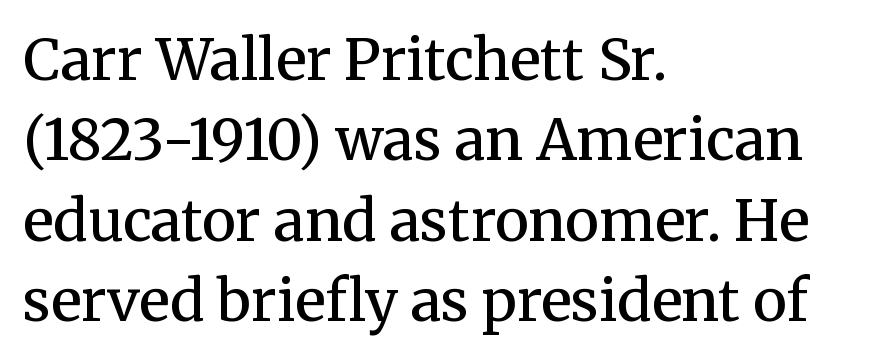
{"serif": "yes", "italic": "no", "bold": "semi", "weight": "semibold", "width": "normal", "stroke_contrast": "medium", "x_height": "medium", "monospaced": "no", "underline": "no", "align": "left", "line_spacing": "normal", "line_spacing_ratio": 1.41, "letter_spacing": "normal", "letter_spacing_em": 0.0, "glyph_px": 57}
